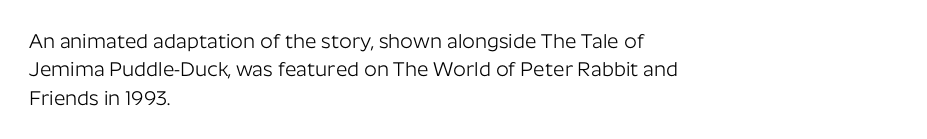
Glyph-to-glyph distance matches everyday printed text. One glance says typical: line gaps are just what's usual. A bare baseline throughout the passage. Does the lettering tilt? It doesn't — this is upright.
